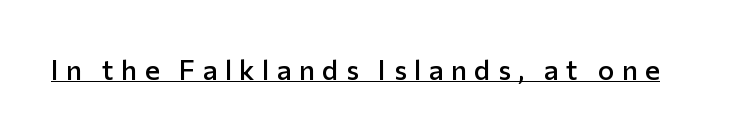
The axis of the letterforms is exactly vertical. The typesetting leans somewhat heavy: a semibold. The string is rendered with underlining switched on. Substantial extra tracking has been applied to these lines. What kind of face is this? One without serifs — a sans.
